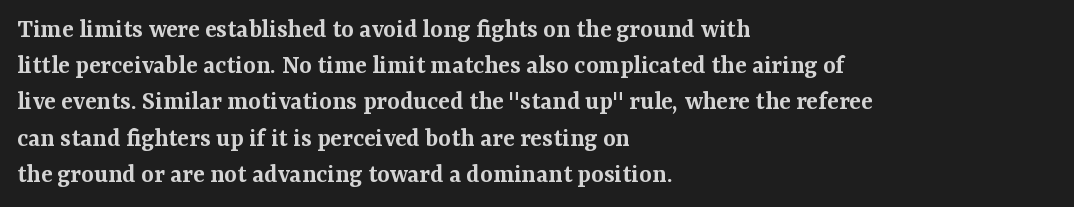
{"italic": "no", "bold": "semi", "underline": "no", "align": "left", "line_spacing": "normal", "line_spacing_ratio": 1.34, "letter_spacing": "normal", "letter_spacing_em": 0.0, "glyph_px": 27}
